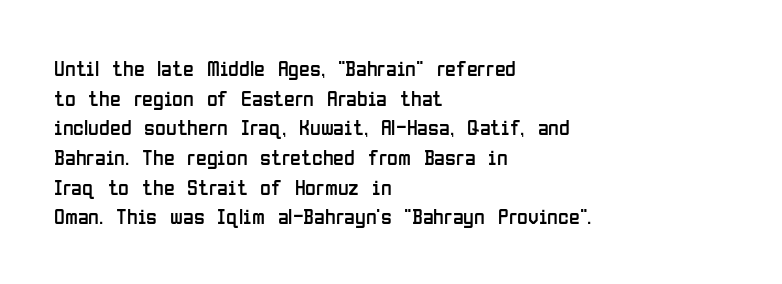
Unmarked baselines from the first word to the last. The designer left line spacing at the default. The rendering anchors every line to the left-hand side. The gaps between neighbouring characters are ordinary and unremarkable. The type sits square on the baseline with zero lean.
